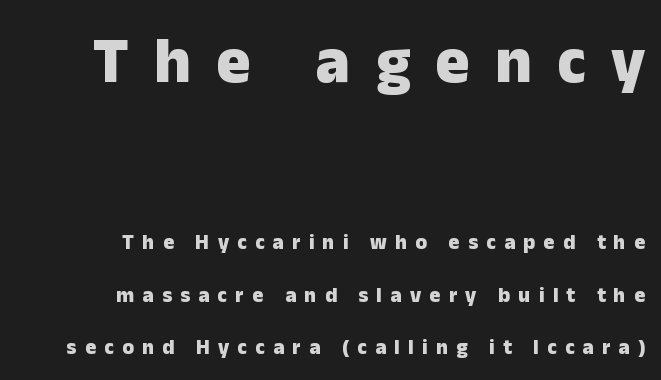
The typeface chosen for these lines omits serifs. Visually, the top section dominates because its glyphs are scaled up. Is the type bold? Yes — the strokes are clearly thick and heavy. Typeset ragged left — the right edge is the straight one.
